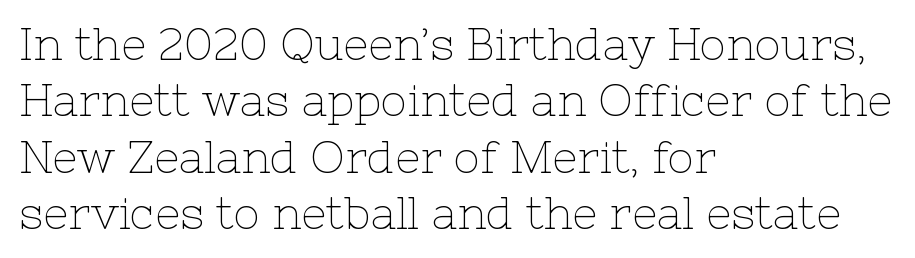
{"serif": "yes", "italic": "no", "bold": "no", "weight": "thin", "width": "normal", "stroke_contrast": "low", "x_height": "medium", "monospaced": "no", "underline": "no", "align": "left", "line_spacing": "normal", "line_spacing_ratio": 1.28, "letter_spacing": "normal", "letter_spacing_em": 0.0, "glyph_px": 44}
